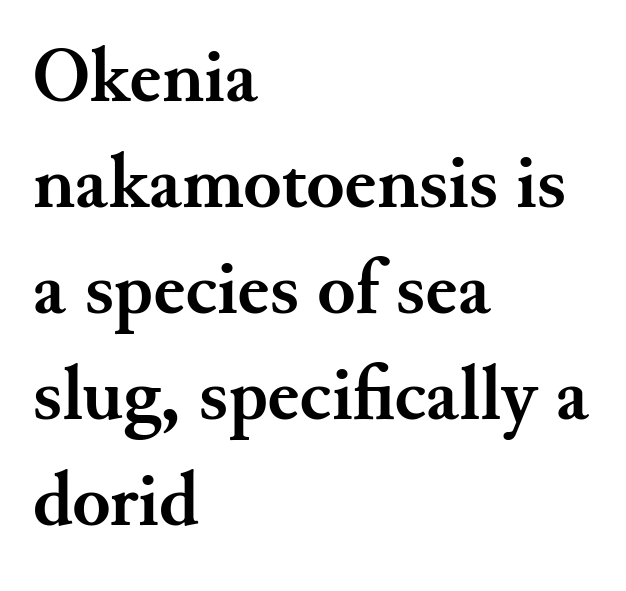
{"serif": "yes", "italic": "no", "bold": "yes", "weight": "semibold", "width": "normal", "stroke_contrast": "medium", "x_height": "small", "monospaced": "no", "underline": "no", "align": "left", "line_spacing": "normal", "line_spacing_ratio": 1.36, "letter_spacing": "normal", "letter_spacing_em": 0.0, "glyph_px": 78}
